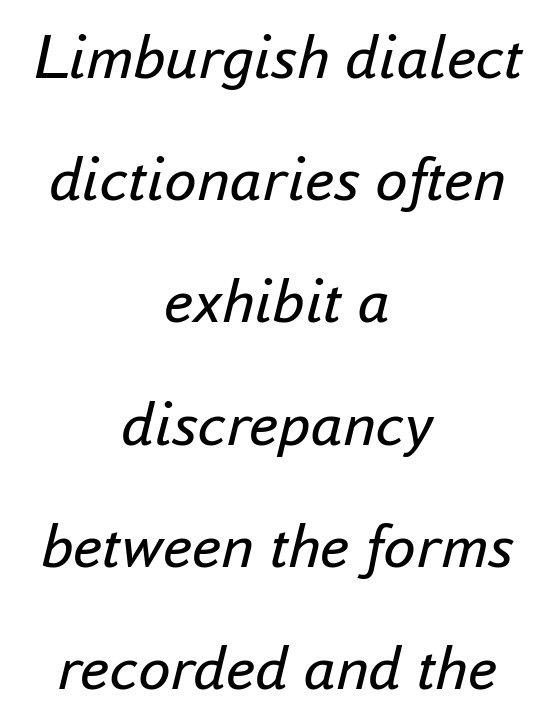
{"italic": "yes", "lean": "right", "slant_degrees": 16, "bold": "no", "weight": "regular", "width": "normal", "stroke_contrast": "low", "x_height": "small", "monospaced": "no", "underline": "no", "align": "center", "line_spacing_ratio": 1.88, "letter_spacing": "normal", "letter_spacing_em": 0.0, "glyph_px": 65}
